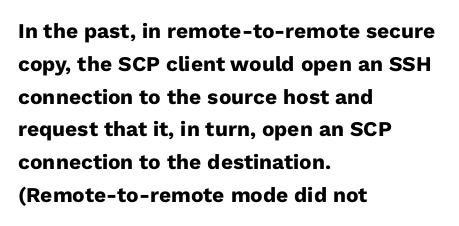
Q: Is the text bold? A: Yes.
Q: Is the text italic (slanted)? A: No, it is upright.
Q: Is the text underlined? A: No.
Q: How is the paragraph aligned? A: Left-aligned.
Q: Is the spacing between letters normal or unusually wide? A: Normal.
Q: Is the spacing between lines tight, normal or loose? A: Normal.
